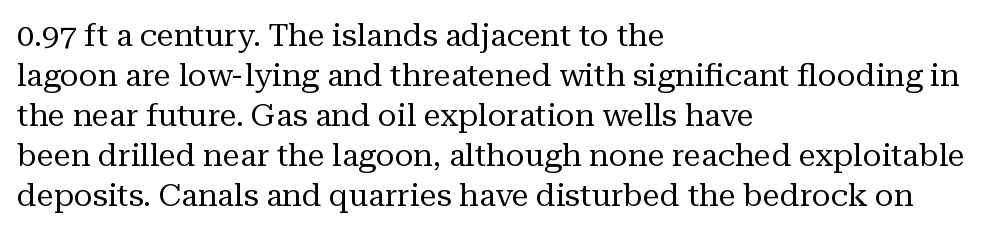
{"serif": "yes", "italic": "no", "bold": "no", "weight": "regular", "width": "normal", "stroke_contrast": "medium", "x_height": "medium", "monospaced": "no", "underline": "no", "align": "left", "line_spacing": "normal", "line_spacing_ratio": 1.29, "letter_spacing": "normal", "letter_spacing_em": 0.0, "glyph_px": 31}
